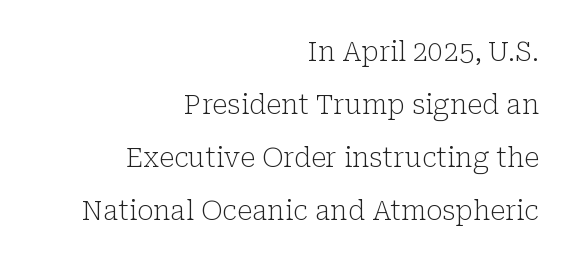
{"italic": "no", "bold": "no", "underline": "no", "align": "right", "line_spacing": "loose", "line_spacing_ratio": 1.96, "letter_spacing": "normal", "letter_spacing_em": 0.0, "glyph_px": 27}
